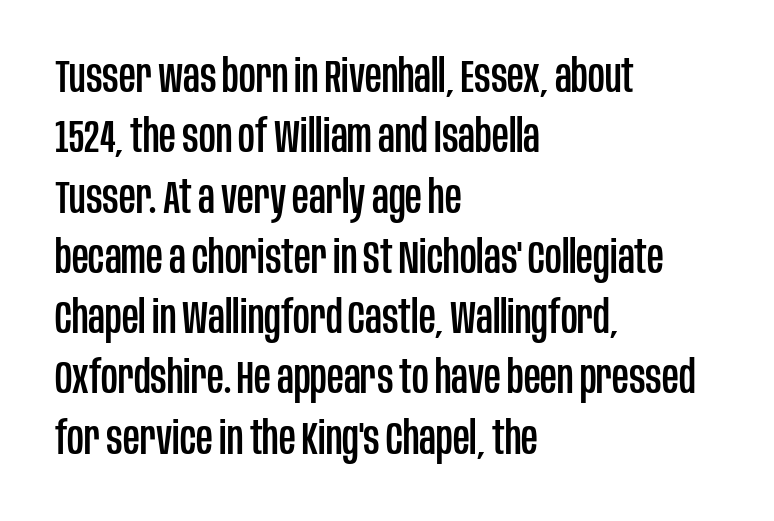
Posture: straight, roman, zero tilt. These lines are rendered in a variable-pitch font. Each new line begins a customary step beneath the previous one. Words appear dense and cohesive because spacing is normal. Caption: multi-line text, flush left, ragged right.
